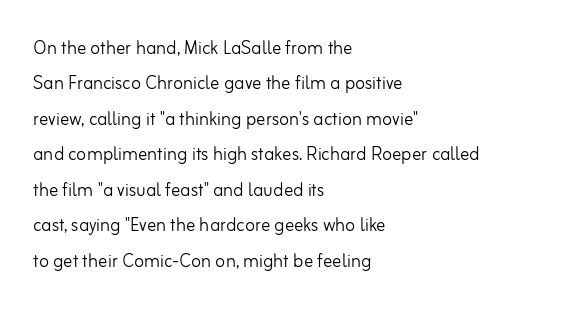
The image shows 23 px text type, upright; set left-aligned, normal line spacing (1.54x), normal letter spacing, not underlined.
